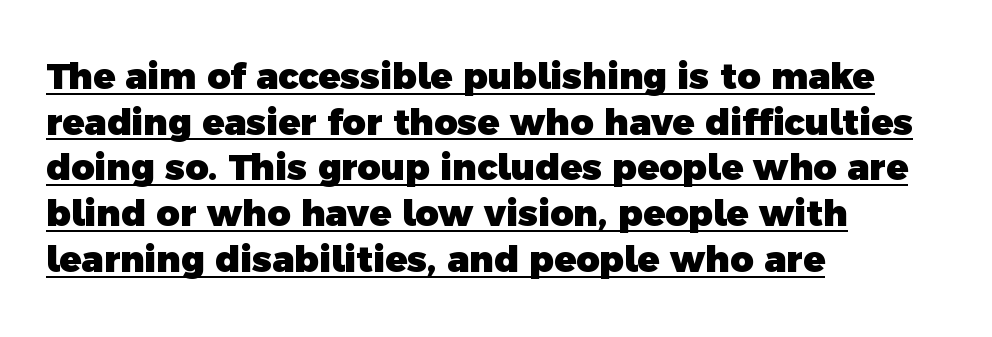
The image shows 36 px heavy sans-serif type; set left-aligned, normal line spacing (1.27x), normal letter spacing, underlined; a medium x-height.
